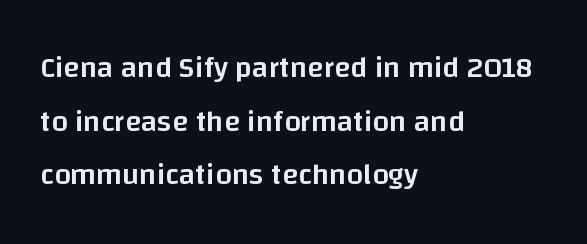
The image shows 30 px semibold sans-serif type, upright; set left-aligned, line spacing 1.79x, normal letter spacing, not underlined; low stroke contrast and a large x-height.
